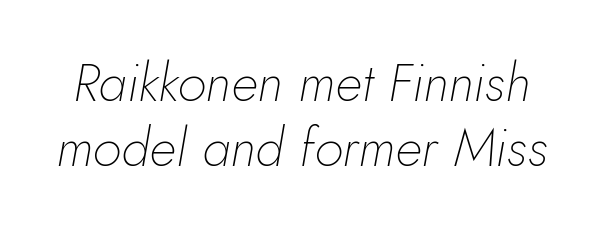
Observe the ordinary spacing: letters are neighbours, not strangers. Spacing verdict: proportional, widths tailored to each character. The passage shown leans; its letterforms are oblique. Stem width sits at or under what a default text font uses.
